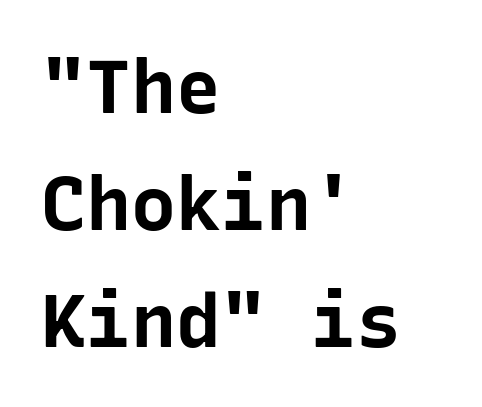
A student would call this left alignment; a typographer would say flush left, rag right. Underlining? Definitely not there. The face used here is a sans, in the tradition of grotesques and geometrics. Chunky letters — that's bold for sure. You can tell it's not italic because the verticals are truly vertical. Think of a typewriter: that constant character pitch is what you see here.
